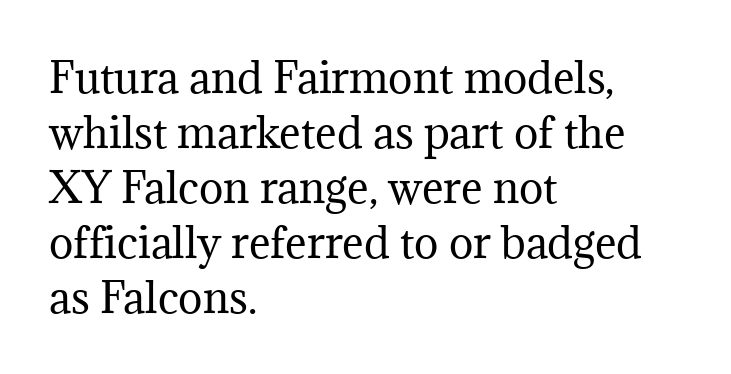
The passage shown has conventional tracking throughout. The strip under each line holds only bare page. Layout note: lines flush left. Serifs: yes, visible at the terminals of the letterforms. Here the designer chose a conventional face with non-uniform glyph widths. Quick note: not italic, upright.
